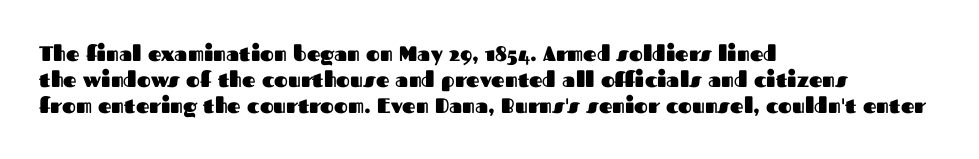
The letters stand upright; this is a roman face. Every row of glyphs begins at an identical x-position on the left. Between one letter and the next there's only the usual sliver of space. Caption: bold face, heavy strokes.
